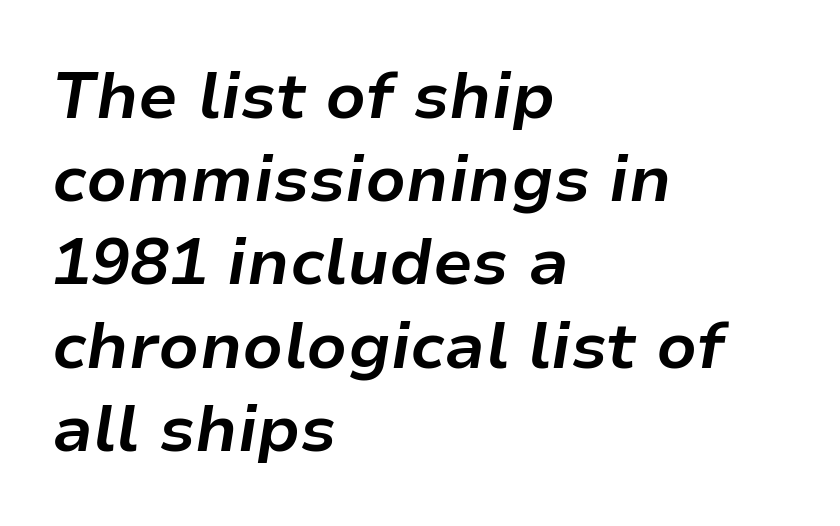
The image shows 65 px bold type, italic (leaning right); set left-aligned, normal line spacing (1.28x), normal letter spacing, not underlined; low stroke contrast and a medium x-height.
